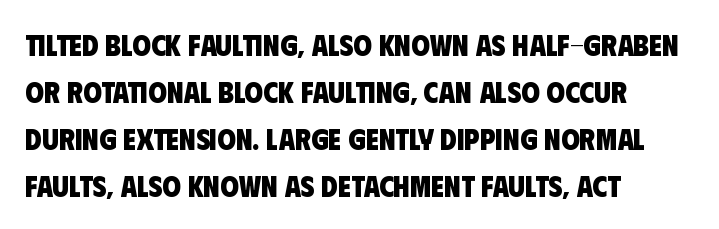
{"serif": "no", "bold": "yes", "weight": "heavy", "width": "condensed", "stroke_contrast": "low", "x_height": "large", "monospaced": "no", "underline": "no", "align": "left", "line_spacing": "normal", "line_spacing_ratio": 1.57, "letter_spacing": "normal", "letter_spacing_em": 0.0, "glyph_px": 30}
